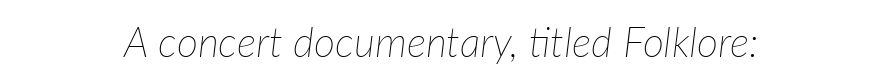
{"italic": "yes", "lean": "right", "slant_degrees": 7, "bold": "no", "weight": "thin", "width": "normal", "stroke_contrast": "low", "x_height": "medium", "monospaced": "no", "underline": "no", "align": "center", "letter_spacing": "normal", "letter_spacing_em": 0.0, "glyph_px": 41}
